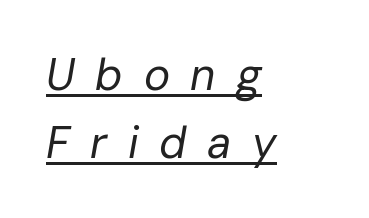
The image shows 44 px regular-weight type, italic (leaning right); set left-aligned, normal line spacing (1.54x), unusually wide letter spacing (+0.47 em), underlined; low stroke contrast and a medium x-height.
